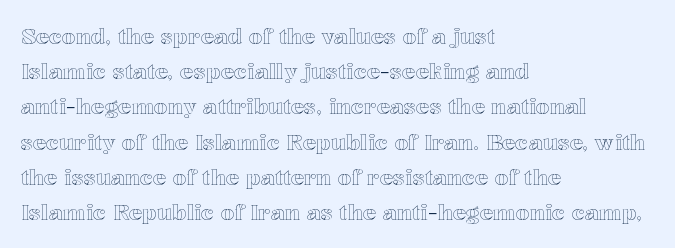
Q: Is the text italic (slanted)? A: No, it is upright.
Q: Is the text underlined? A: No.
Q: How is the paragraph aligned? A: Left-aligned.
Q: Is the spacing between letters normal or unusually wide? A: Normal.
Q: Is the spacing between lines tight, normal or loose? A: Normal.
